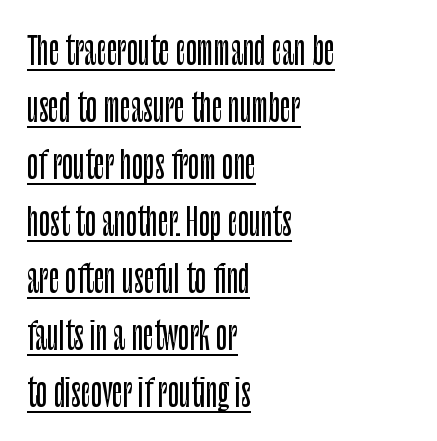
The image shows 37 px condensed sans-serif type, upright; set left-aligned, normal line spacing (1.54x), normal letter spacing, underlined; low stroke contrast and a large x-height.
